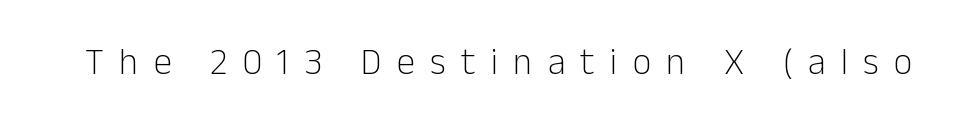
Q: Is the text bold? A: No.
Q: Is the text italic (slanted)? A: No, it is upright.
Q: Is the typeface a serif or a sans-serif typeface? A: Sans-serif.
Q: Is the text underlined? A: No.
Q: Is the spacing between letters normal or unusually wide? A: Unusually wide.
Q: Width (condensed, normal, or wide)? A: Normal.
Q: Stroke contrast? A: Low.
Q: x-height? A: Medium.
Q: Monospaced? A: No.
